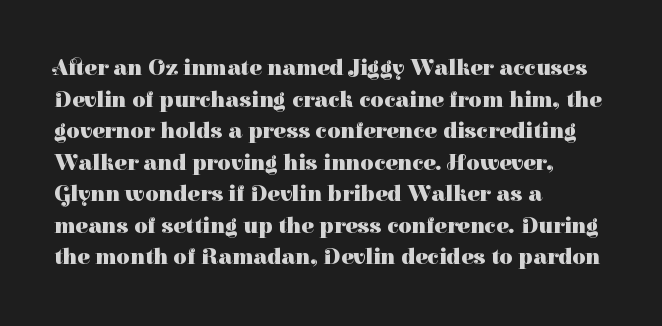
Q: Is the text bold? A: Yes.
Q: Is the text italic (slanted)? A: No, it is upright.
Q: Is the text underlined? A: No.
Q: How is the paragraph aligned? A: Left-aligned.
Q: Is the spacing between letters normal or unusually wide? A: Normal.
Q: Is the spacing between lines tight, normal or loose? A: Normal.
